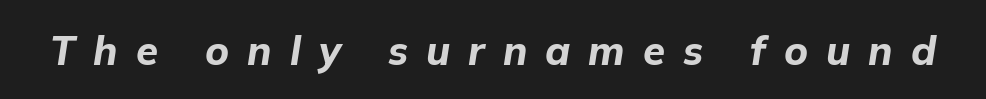
The image shows 40 px bold type, italic (leaning right); set unusually wide letter spacing (+0.45 em), not underlined; low stroke contrast and a medium x-height.
